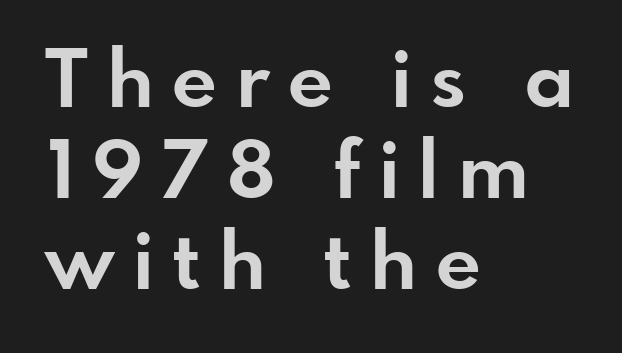
{"serif": "no", "italic": "no", "bold": "yes", "weight": "bold", "width": "normal", "stroke_contrast": "low", "x_height": "small", "monospaced": "no", "underline": "no", "align": "left", "line_spacing": "tight", "line_spacing_ratio": 1.15, "letter_spacing": "wide", "letter_spacing_em": 0.24, "glyph_px": 79}
